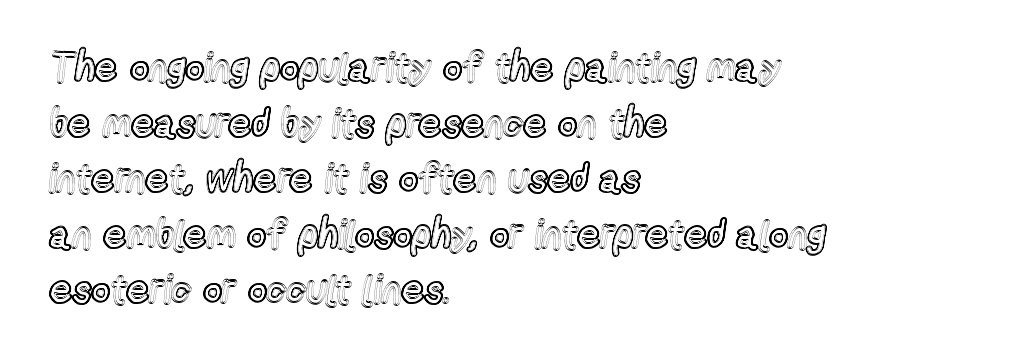
The image shows 40 px condensed type; set left-aligned, normal line spacing (1.39x), normal letter spacing, not underlined; a medium x-height.
